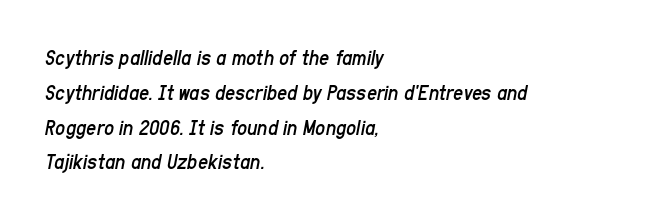
The image shows 22 px text type, italic (leaning right); set left-aligned, normal line spacing (1.58x), normal letter spacing, not underlined.
